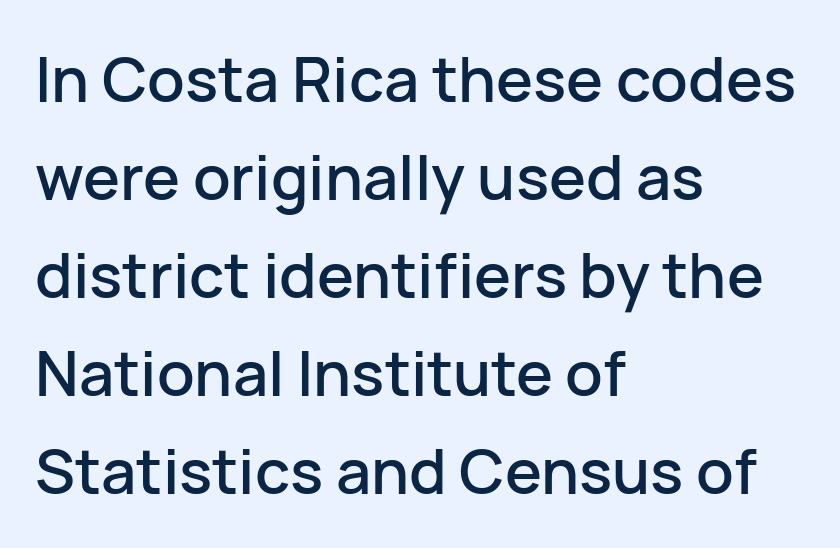
Q: Is the text italic (slanted)? A: No, it is upright.
Q: Is the typeface a serif or a sans-serif typeface? A: Sans-serif.
Q: Is the text underlined? A: No.
Q: How is the paragraph aligned? A: Left-aligned.
Q: Is the spacing between letters normal or unusually wide? A: Normal.
Q: Is the spacing between lines tight, normal or loose? A: Normal.
Q: Width (condensed, normal, or wide)? A: Normal.
Q: Stroke contrast? A: Low.
Q: x-height? A: Medium.
Q: Monospaced? A: No.
